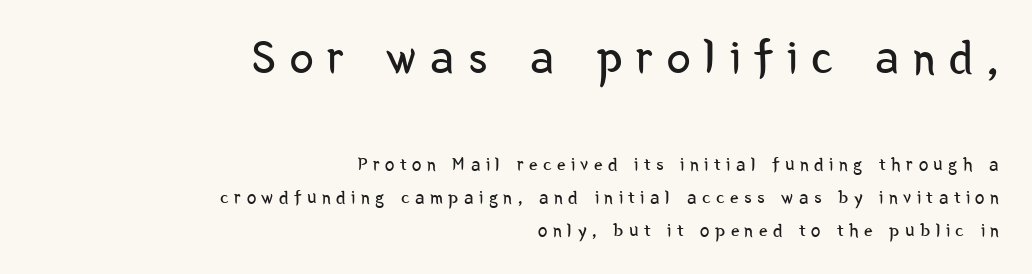
In terms of posture, this sample is upright. A typesetter would call this proportional, since set widths differ per character. The glyphs in this specimen are sans serif. In CSS terms this would be text-align: right. Underline: absent. Spacing between characters has been opened up far beyond the box default.
